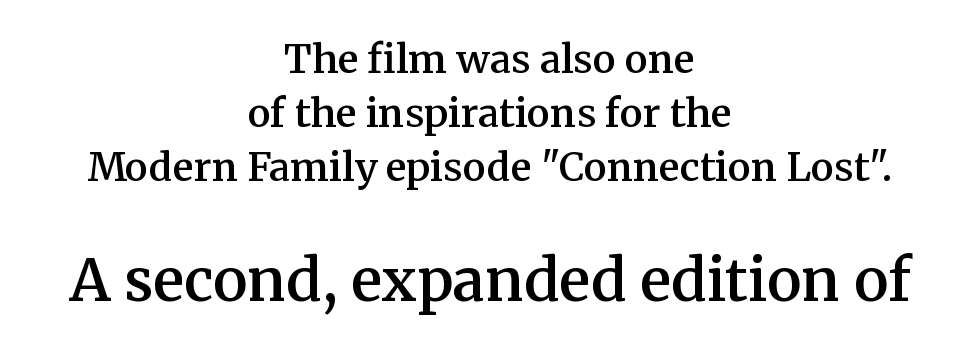
The image shows 58 px semibold serif type, upright; set centered, normal line spacing (1.39x), normal letter spacing, not underlined; the second (bottom) block is 1.49x larger; medium stroke contrast and a medium x-height.
